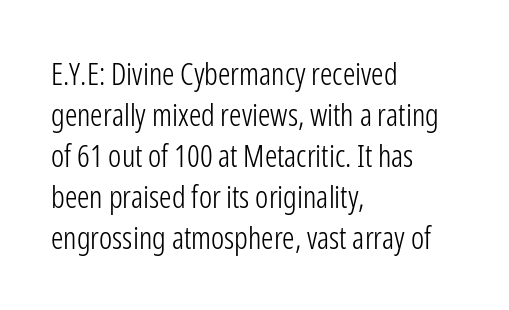
{"serif": "no", "italic": "no", "bold": "no", "weight": "light", "width": "condensed", "stroke_contrast": "low", "x_height": "medium", "monospaced": "no", "underline": "no", "align": "left", "line_spacing": "normal", "line_spacing_ratio": 1.32, "letter_spacing": "normal", "letter_spacing_em": 0.0, "glyph_px": 31}
